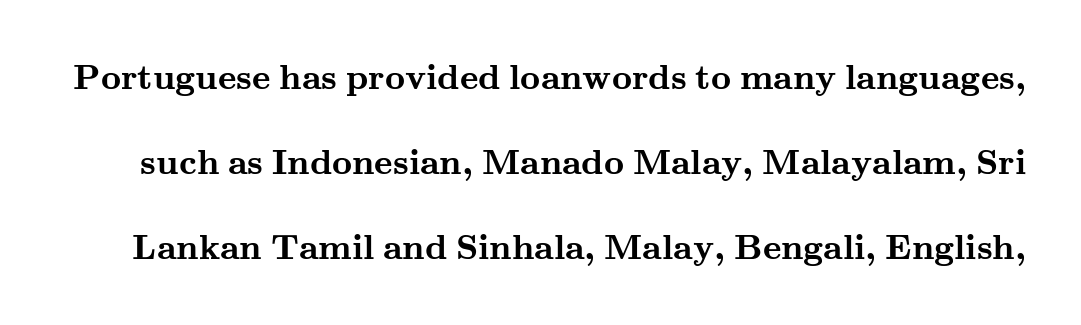
A typesetter would call this zero additional tracking. Plenty of ink on the page — the face is bold. The leading is generous, giving the passage an open texture. Just letters on the line, the space beneath them empty.
